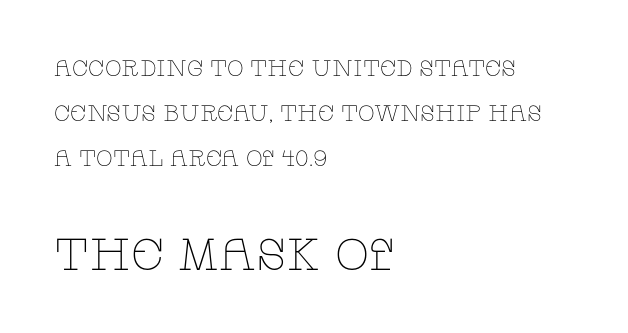
Letterform terminals end in serifs throughout the passage. Alignment: flush left. The specimen omits any rule beneath the text block's lines. The composition opens small and finishes big. Is this a fixed-width face? No — the glyphs have proportional, varying widths. Short note: letters normally spaced.
